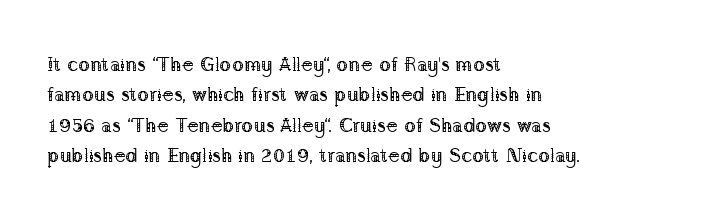
{"italic": "no", "bold": "no", "underline": "no", "align": "left", "line_spacing": "normal", "line_spacing_ratio": 1.52, "letter_spacing": "normal", "letter_spacing_em": 0.0, "glyph_px": 20}
